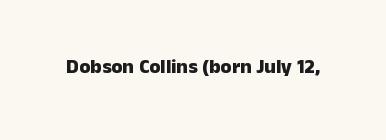
The image shows 20 px bold type, upright; set normal letter spacing, not underlined.
